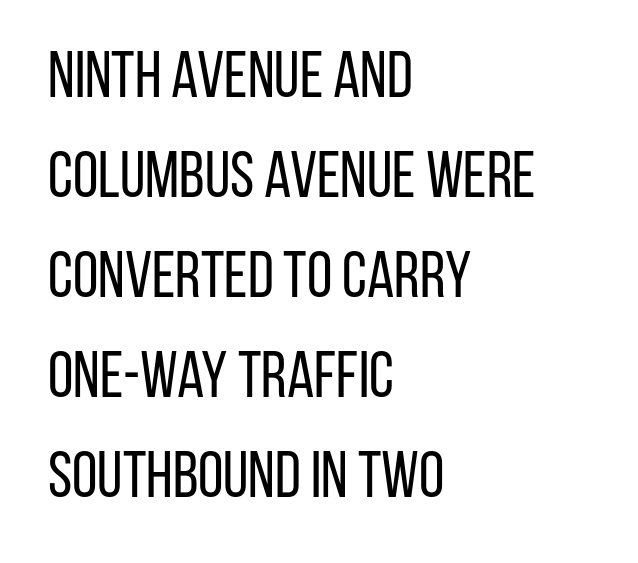
Unlike a traditional serif, this face leaves its strokes unadorned. Do the characters align in a grid? No, the font is proportional. Reading down the block, your eye returns to a fixed left position each line. The lettering holds an erect, upright posture throughout. How would I describe the line gaps? Plain and ordinary.
